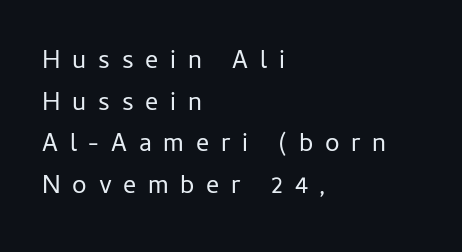
Q: Is the text bold? A: No.
Q: Is the text italic (slanted)? A: No, it is upright.
Q: Is the text underlined? A: No.
Q: How is the paragraph aligned? A: Left-aligned.
Q: Is the spacing between letters normal or unusually wide? A: Unusually wide.
Q: Is the spacing between lines tight, normal or loose? A: Normal.
